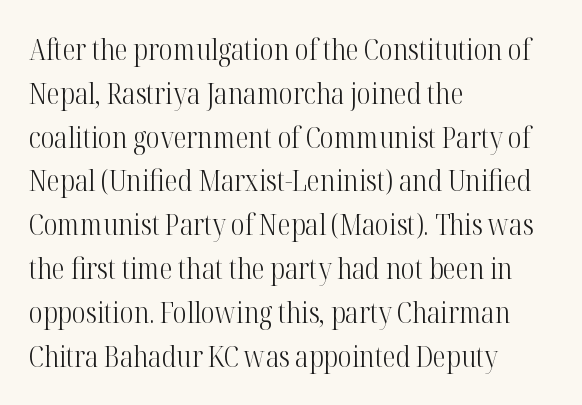
{"serif": "yes", "italic": "no", "bold": "no", "weight": "light", "width": "condensed", "stroke_contrast": "high", "x_height": "medium", "monospaced": "no", "underline": "no", "align": "left", "line_spacing": "normal", "line_spacing_ratio": 1.51, "letter_spacing": "normal", "letter_spacing_em": 0.0, "glyph_px": 29}
